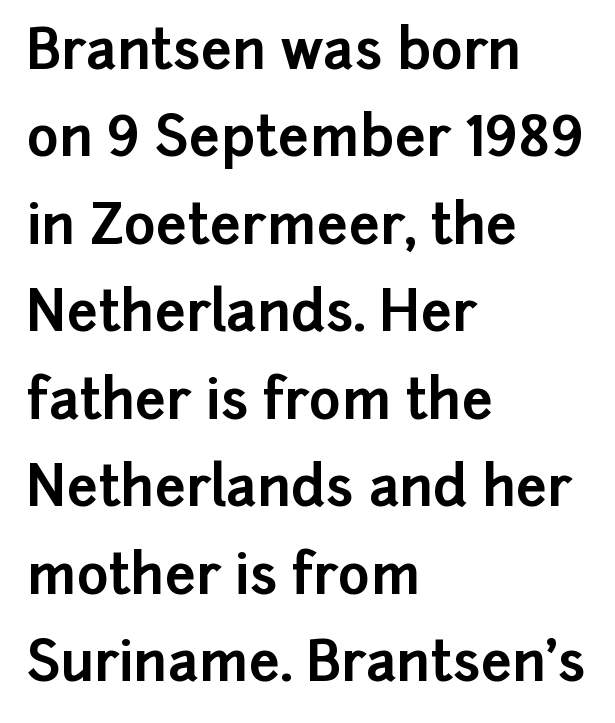
Quick note: not italic, upright. Classification — sans serif. Notice how thick the strokes are: this is what a full bold looks like. The paragraph shown leans on its left margin.
